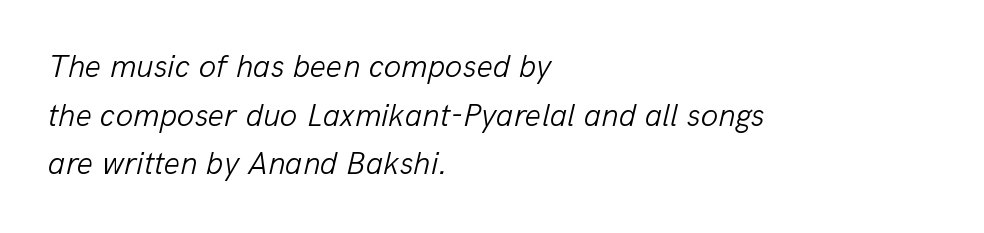
{"italic": "yes", "lean": "right", "slant_degrees": 13, "bold": "no", "weight": "light", "width": "normal", "stroke_contrast": "low", "x_height": "medium", "monospaced": "no", "underline": "no", "align": "left", "line_spacing": "normal", "line_spacing_ratio": 1.52, "letter_spacing": "normal", "letter_spacing_em": 0.0, "glyph_px": 32}
